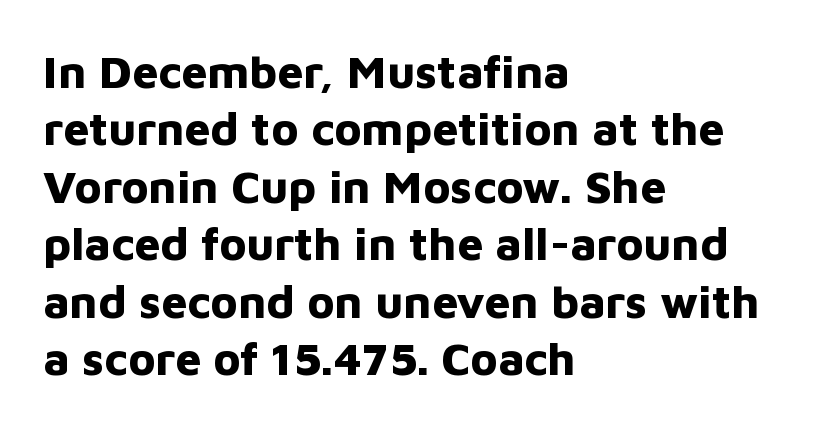
Q: Is the text bold? A: Yes.
Q: Is the text italic (slanted)? A: No, it is upright.
Q: Is the typeface a serif or a sans-serif typeface? A: Sans-serif.
Q: Is the text underlined? A: No.
Q: How is the paragraph aligned? A: Left-aligned.
Q: Is the spacing between letters normal or unusually wide? A: Normal.
Q: Is the spacing between lines tight, normal or loose? A: Normal.
Q: Width (condensed, normal, or wide)? A: Normal.
Q: Stroke contrast? A: Low.
Q: x-height? A: Medium.
Q: Monospaced? A: No.
